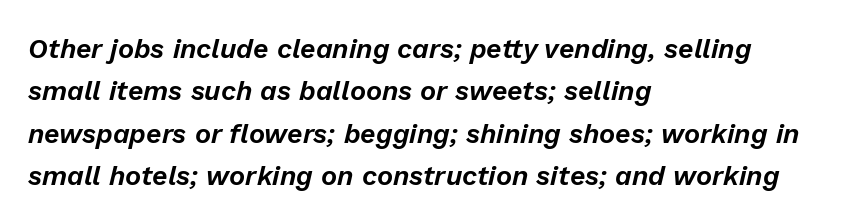
The image shows 27 px text type, italic (leaning right); set left-aligned, normal line spacing (1.57x), normal letter spacing, not underlined.
